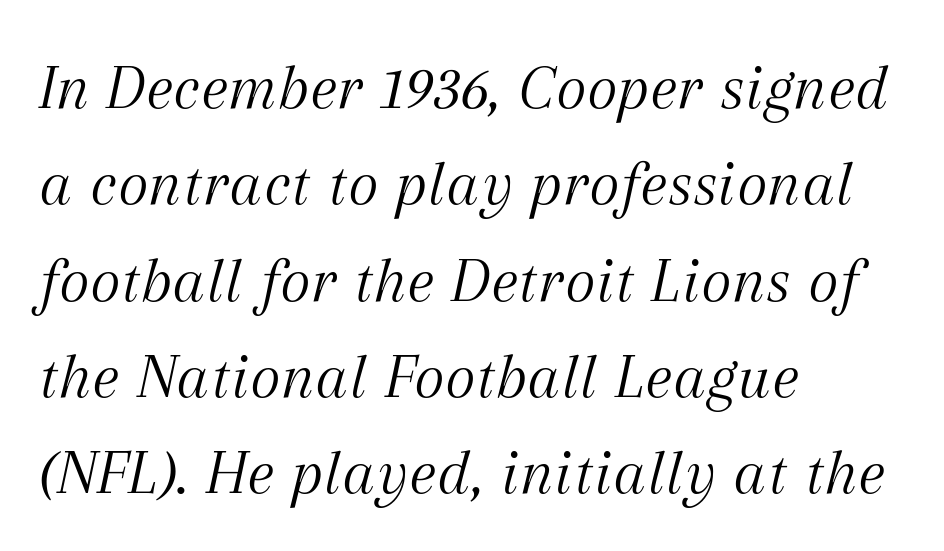
The image shows 66 px light serif type, italic (leaning right); set left-aligned, normal line spacing (1.46x), normal letter spacing, not underlined; medium stroke contrast and a medium x-height.
